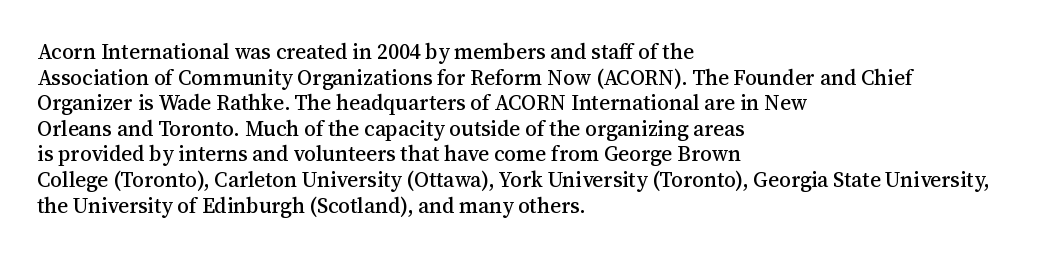
Line beginnings align vertically; line endings do not. Posture: vertical. A typesetter would call this zero additional tracking. The baseline area is clear.
